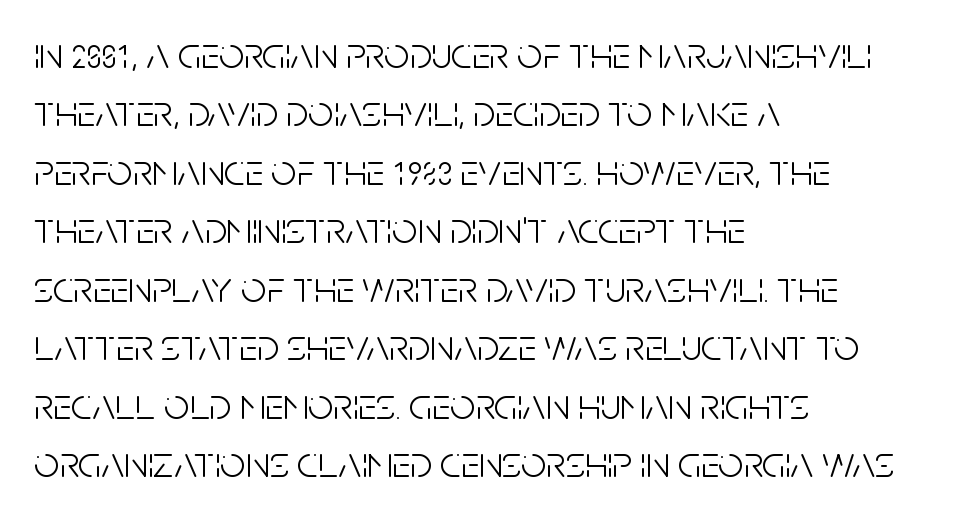
The image shows 45 px light, condensed sans-serif type, upright; set left-aligned, normal line spacing (1.3x), normal letter spacing, not underlined; low stroke contrast and a large x-height.
